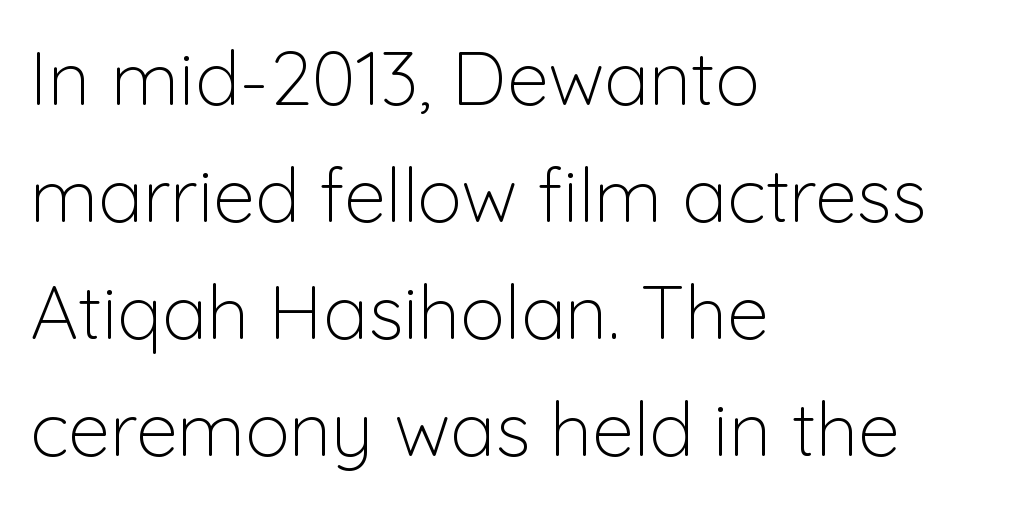
{"serif": "no", "italic": "no", "bold": "no", "weight": "light", "width": "normal", "stroke_contrast": "low", "x_height": "medium", "monospaced": "no", "underline": "no", "align": "left", "line_spacing": "normal", "line_spacing_ratio": 1.56, "letter_spacing": "normal", "letter_spacing_em": 0.0, "glyph_px": 75}
